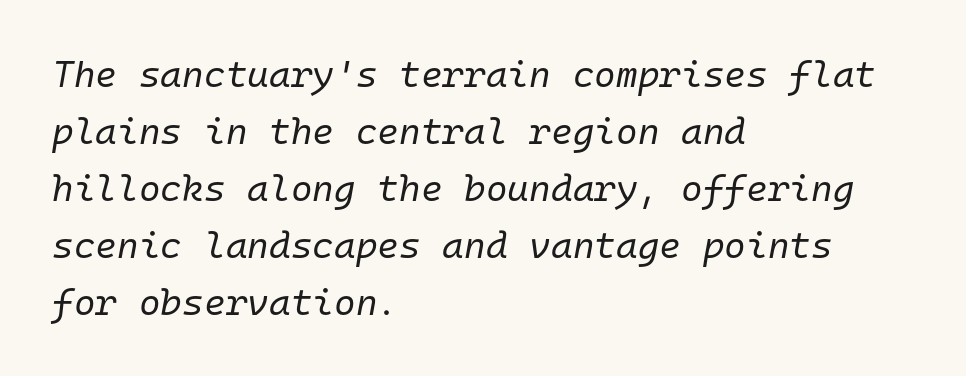
Monospaced: the letters line up in strict vertical columns. Casual observation: everything's shoved over to the left. No letter is thick-stroked: the sample isn't bold. In terms of posture, this sample is oblique.
